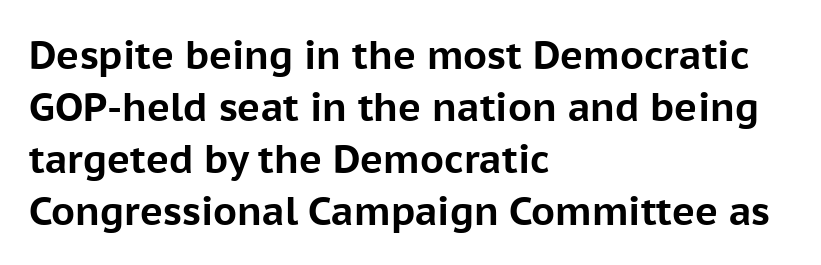
Q: Is the text bold? A: Yes.
Q: Is the text italic (slanted)? A: No, it is upright.
Q: Is the typeface a serif or a sans-serif typeface? A: Sans-serif.
Q: Is the text underlined? A: No.
Q: How is the paragraph aligned? A: Left-aligned.
Q: Is the spacing between letters normal or unusually wide? A: Normal.
Q: Is the spacing between lines tight, normal or loose? A: Normal.
Q: Width (condensed, normal, or wide)? A: Normal.
Q: Stroke contrast? A: Low.
Q: x-height? A: Medium.
Q: Monospaced? A: No.
